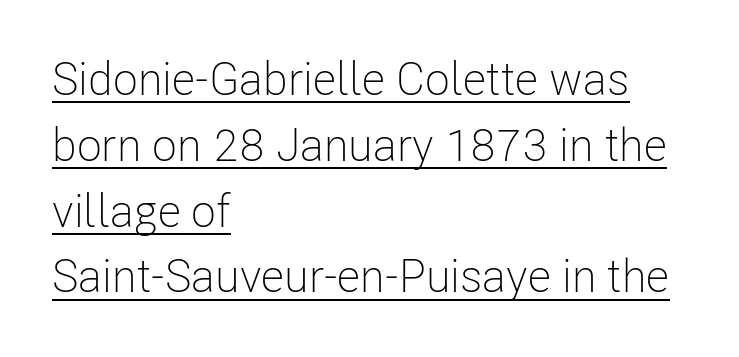
The image shows 46 px light, condensed sans-serif type, upright; set left-aligned, normal line spacing (1.43x), normal letter spacing, underlined; low stroke contrast and a medium x-height.
